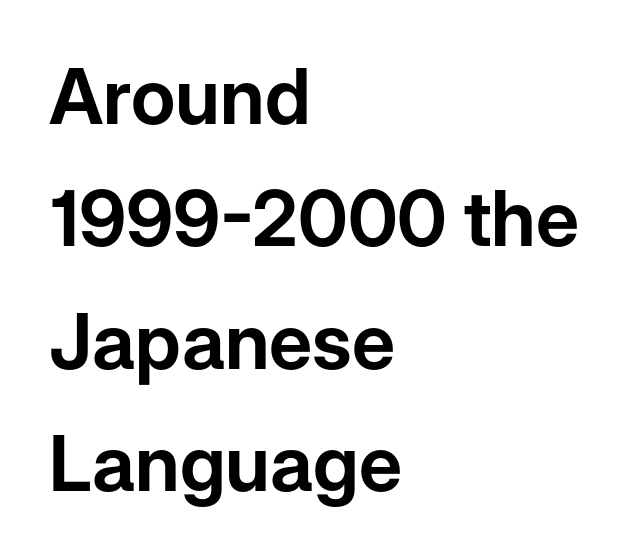
Think of a printed novel: that variable character pitch is what you see here. Honestly, the letter spacing is just normal — you wouldn't notice it. Descenders hang freely into open space. The ragged edge is on the right, which tells us the setting is flush left.
